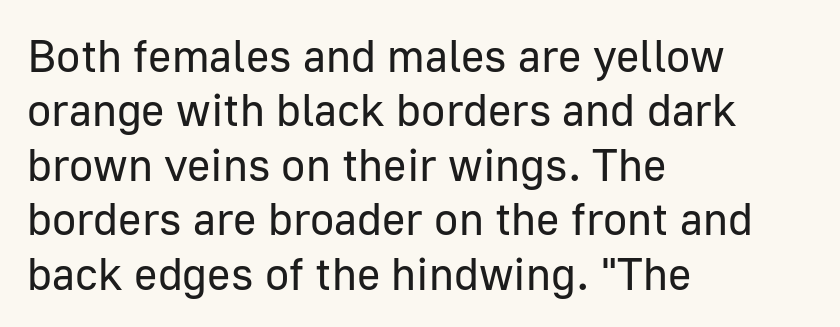
Alignment: flush left. Posture: straight, roman, zero tilt. A quiet, ordinary-to-light weight characterises the typeface. Examine the stroke ends and you'll find no serifs.
